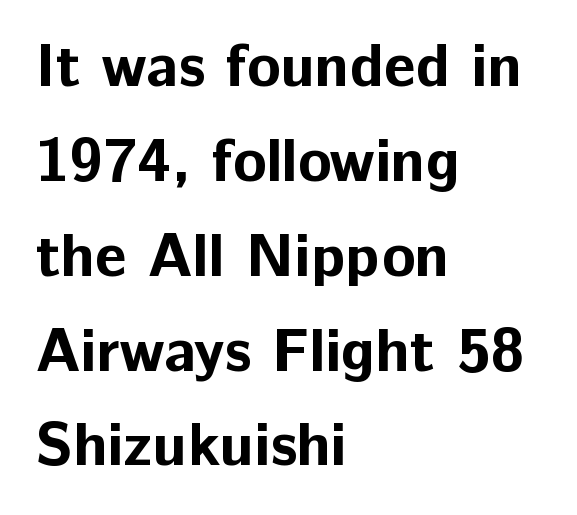
{"serif": "no", "italic": "no", "bold": "yes", "weight": "bold", "width": "normal", "stroke_contrast": "low", "x_height": "medium", "monospaced": "no", "underline": "no", "align": "left", "line_spacing": "normal", "line_spacing_ratio": 1.53, "letter_spacing": "normal", "letter_spacing_em": 0.0, "glyph_px": 62}
